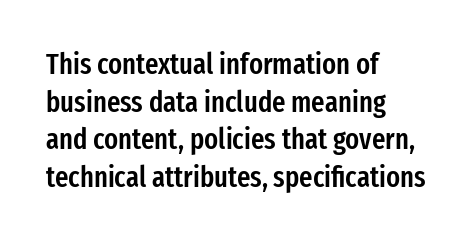
Ascenders rise straight up at ninety degrees. I'd call this a sans setting — the letters go barefoot. Vertically, the passage feels balanced, rows spaced as you'd expect. The typesetter chose a ragged-right arrangement here. Moderately thickened strokes mark this as semibold type. The gap between lines stays unmarked.
